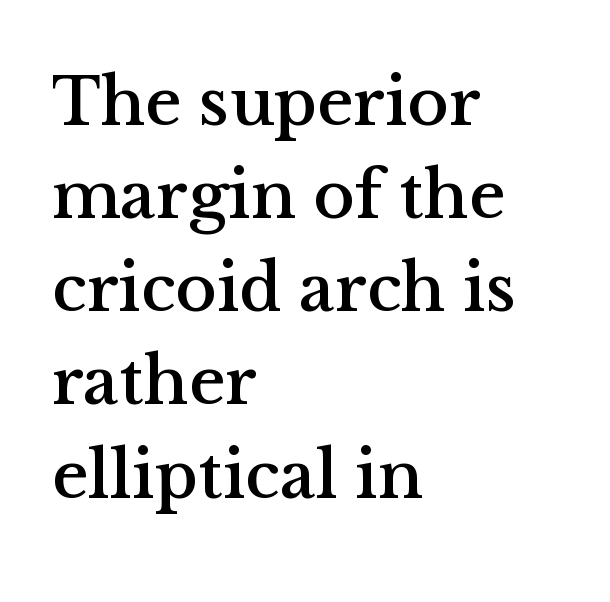
The space beneath each line is pristine and unruled. You could not count columns in this text — the font is proportionally spaced. Horizontally, the lines are justified to the leading edge only. These lines are composed in type with serifs. In terms of letterspacing, this is plain default setting.
